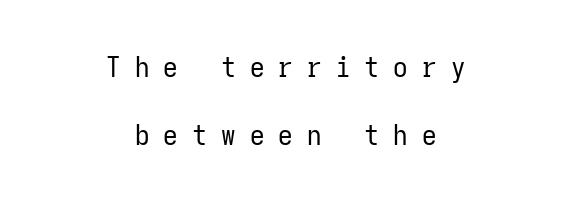
Q: Is the text bold? A: No.
Q: Is the text italic (slanted)? A: No, it is upright.
Q: Is the typeface a serif or a sans-serif typeface? A: Sans-serif.
Q: Is the text underlined? A: No.
Q: How is the paragraph aligned? A: Centered.
Q: Is the spacing between letters normal or unusually wide? A: Unusually wide.
Q: Is the spacing between lines tight, normal or loose? A: Loose.
Q: Width (condensed, normal, or wide)? A: Condensed.
Q: Stroke contrast? A: Low.
Q: x-height? A: Medium.
Q: Monospaced? A: Yes.
